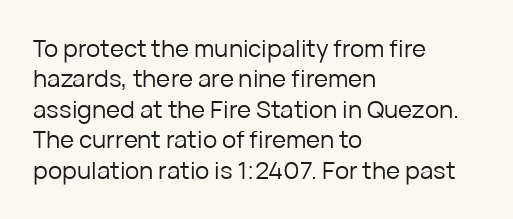
{"italic": "no", "bold": "no", "underline": "no", "align": "left", "line_spacing": "normal", "line_spacing_ratio": 1.27, "letter_spacing": "normal", "letter_spacing_em": 0.0, "glyph_px": 24}
